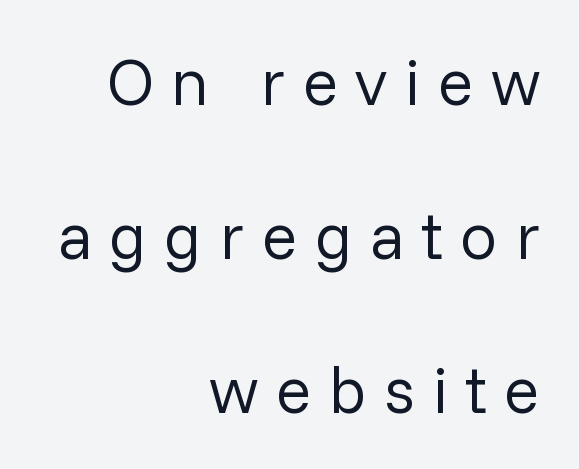
{"serif": "no", "italic": "no", "bold": "no", "weight": "regular", "width": "normal", "stroke_contrast": "low", "x_height": "medium", "monospaced": "no", "underline": "no", "align": "right", "line_spacing": "loose", "line_spacing_ratio": 2.33, "letter_spacing": "wide", "letter_spacing_em": 0.26, "glyph_px": 66}
